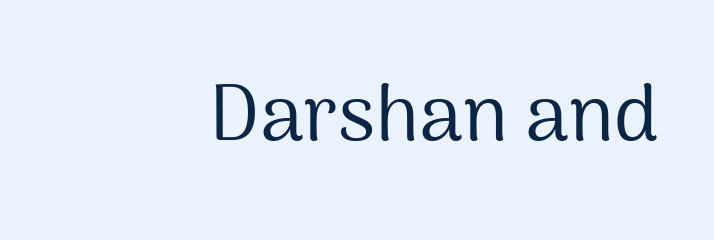
The image shows 79 px regular-weight sans-serif type, upright; set right-aligned, normal letter spacing, not underlined; medium stroke contrast and a medium x-height.
